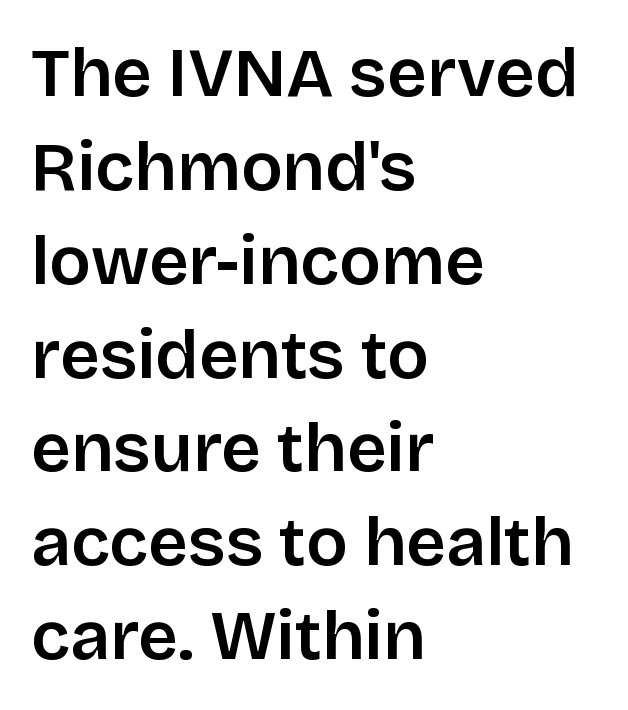
{"serif": "no", "italic": "no", "bold": "semi", "weight": "semibold", "width": "normal", "stroke_contrast": "low", "x_height": "large", "monospaced": "no", "underline": "no", "align": "left", "line_spacing": "normal", "line_spacing_ratio": 1.36, "letter_spacing": "normal", "letter_spacing_em": 0.0, "glyph_px": 69}
